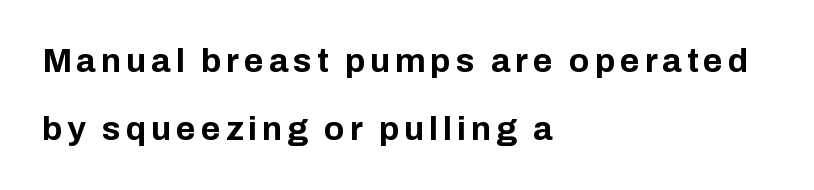
Q: Is the text bold? A: Yes.
Q: Is the text italic (slanted)? A: No, it is upright.
Q: Is the typeface a serif or a sans-serif typeface? A: Sans-serif.
Q: Is the text underlined? A: No.
Q: How is the paragraph aligned? A: Left-aligned.
Q: Is the spacing between lines tight, normal or loose? A: Loose.
Q: Width (condensed, normal, or wide)? A: Normal.
Q: Stroke contrast? A: Low.
Q: x-height? A: Medium.
Q: Monospaced? A: No.
